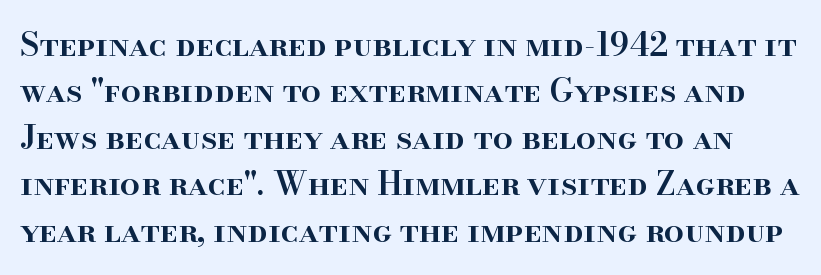
Q: Is the text bold? A: Semi-bold.
Q: Is the text italic (slanted)? A: No, it is upright.
Q: Is the typeface a serif or a sans-serif typeface? A: Serif.
Q: Is the text underlined? A: No.
Q: Is the spacing between letters normal or unusually wide? A: Normal.
Q: Is the spacing between lines tight, normal or loose? A: Normal.
Q: Width (condensed, normal, or wide)? A: Normal.
Q: Stroke contrast? A: High.
Q: x-height? A: Small.
Q: Monospaced? A: No.
